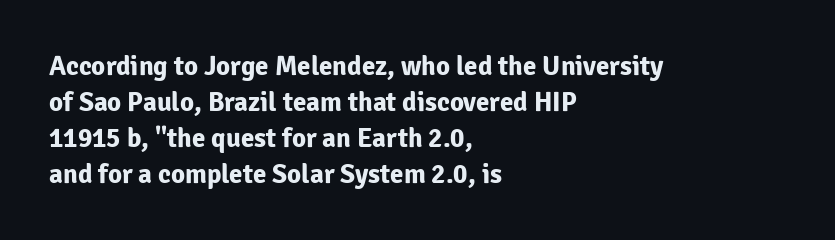
{"italic": "no", "bold": "yes", "underline": "no", "align": "left", "line_spacing": "normal", "line_spacing_ratio": 1.33, "letter_spacing": "normal", "letter_spacing_em": 0.0, "glyph_px": 27}
